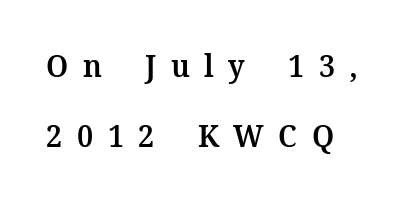
The image shows 31 px semibold serif type, upright; set loose line spacing (2.25x), unusually wide letter spacing (+0.47 em), not underlined; medium stroke contrast and a medium x-height.
